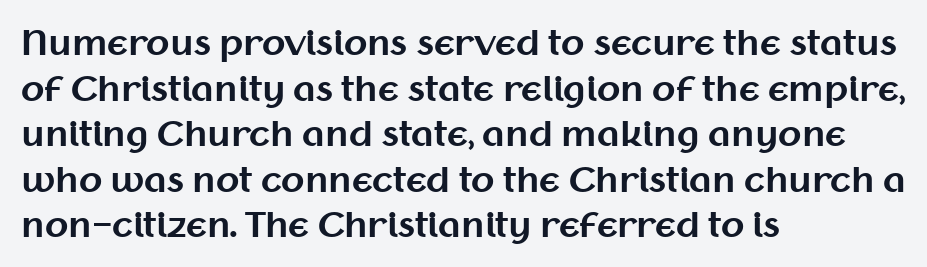
{"serif": "no", "italic": "no", "bold": "yes", "weight": "bold", "width": "normal", "stroke_contrast": "medium", "x_height": "medium", "monospaced": "no", "underline": "no", "align": "left", "line_spacing": "normal", "line_spacing_ratio": 1.34, "letter_spacing": "normal", "letter_spacing_em": 0.0, "glyph_px": 34}
